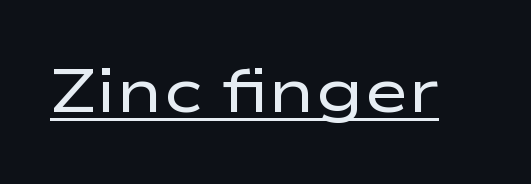
Q: Is the text bold? A: No.
Q: Is the text italic (slanted)? A: No, it is upright.
Q: Is the typeface a serif or a sans-serif typeface? A: Sans-serif.
Q: Is the text underlined? A: Yes.
Q: Is the spacing between letters normal or unusually wide? A: Normal.
Q: Width (condensed, normal, or wide)? A: Wide.
Q: Stroke contrast? A: Low.
Q: x-height? A: Medium.
Q: Monospaced? A: No.
